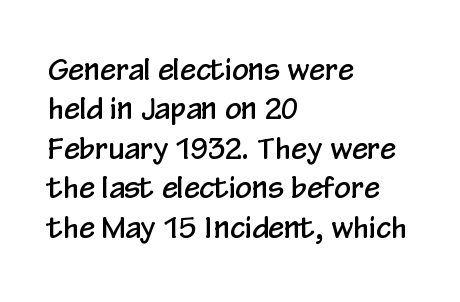
Q: Is the text italic (slanted)? A: No, it is upright.
Q: Is the typeface a serif or a sans-serif typeface? A: Sans-serif.
Q: Is the text underlined? A: No.
Q: How is the paragraph aligned? A: Left-aligned.
Q: Is the spacing between letters normal or unusually wide? A: Normal.
Q: Is the spacing between lines tight, normal or loose? A: Normal.
Q: Width (condensed, normal, or wide)? A: Condensed.
Q: Stroke contrast? A: Low.
Q: x-height? A: Medium.
Q: Monospaced? A: No.
